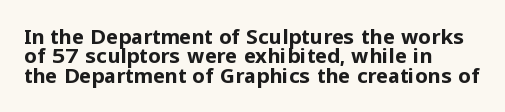
Each row of text sits above clean, open space. Typeset ragged right — the left edge is the straight one. The face used here has the dense, thick strokes of a bold. The letters stand straight up with perfectly vertical stems.
